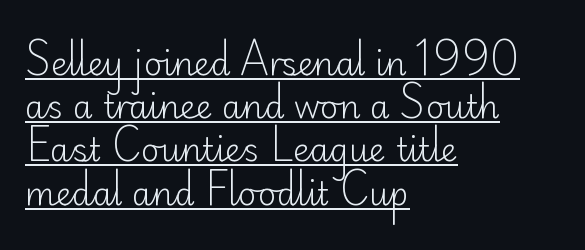
Posture: upright roman. Proportional: the letters do not fall into vertical columns. No extra tracking has been applied to these lines. The face used here appears with an underline applied.
